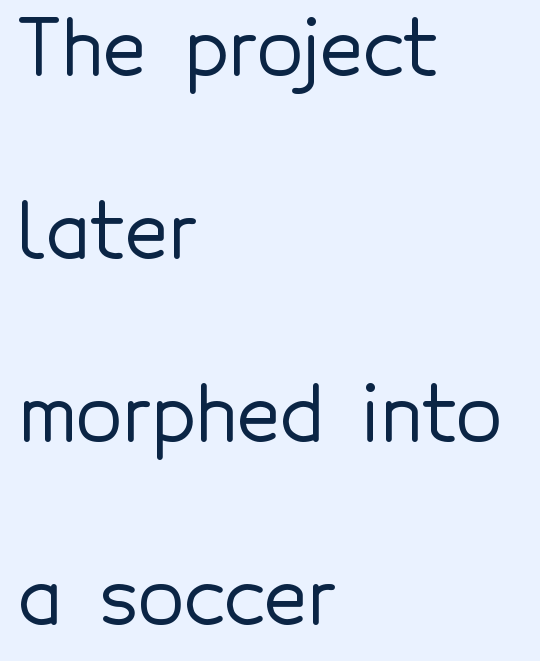
Students, observe: this is what heavily led, spacious text looks like. You could not count columns in this text — the font is proportionally spaced. Unlike a traditional serif, this face leaves its strokes unadorned. Short note: letters normally spaced.
